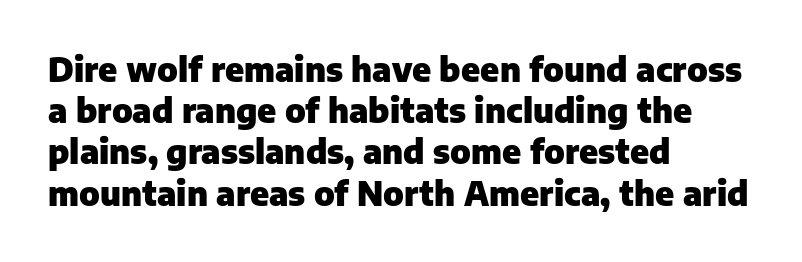
Is this a fixed-width face? No — the glyphs have proportional, varying widths. Stroke terminals: plain, sans-serif. The block of text has a typical density, with ordinary space between rows. Each line starts at the same left margin while the right side varies.
